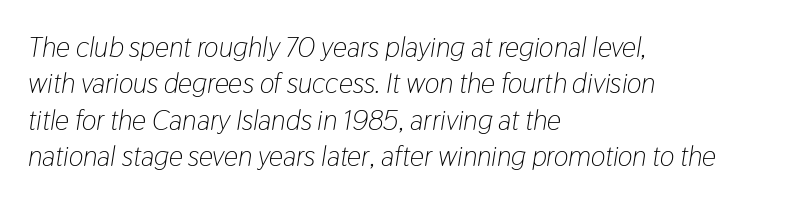
{"italic": "yes", "lean": "right", "slant_degrees": 9, "bold": "no", "weight": "light", "width": "condensed", "stroke_contrast": "low", "x_height": "medium", "monospaced": "no", "underline": "no", "align": "left", "line_spacing": "normal", "line_spacing_ratio": 1.3, "letter_spacing": "normal", "letter_spacing_em": 0.0, "glyph_px": 28}
